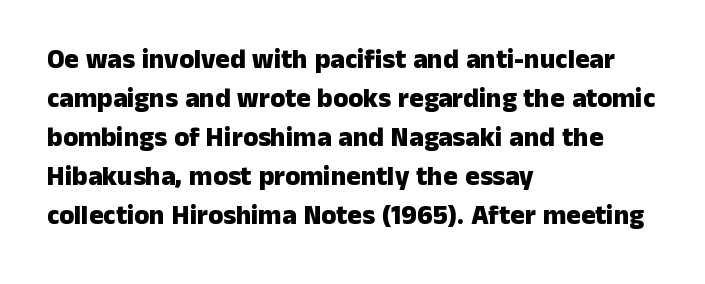
{"italic": "no", "bold": "yes", "underline": "no", "align": "left", "line_spacing": "normal", "line_spacing_ratio": 1.44, "letter_spacing": "normal", "letter_spacing_em": 0.0, "glyph_px": 27}
